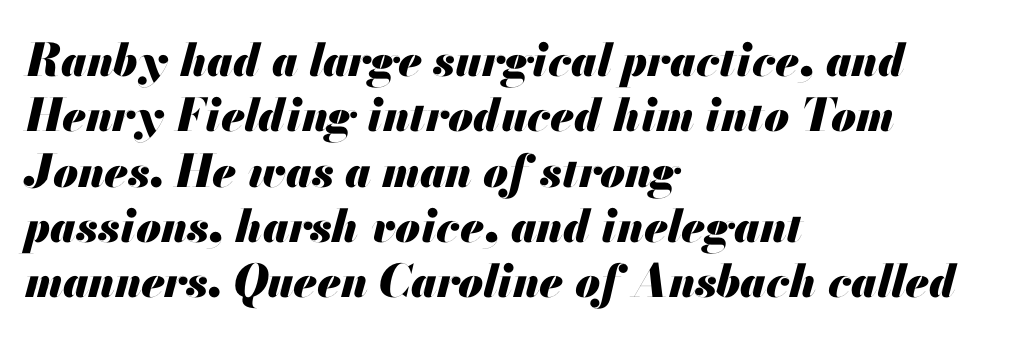
Short and long lines alike share a common starting point at left. Spacing between characters is what you'd get straight out of the box. The specimen omits any rule beneath the text block's lines. There's an unmistakable incline to the writing here. Looks like regular typesetting: each glyph gets only the width it needs.
